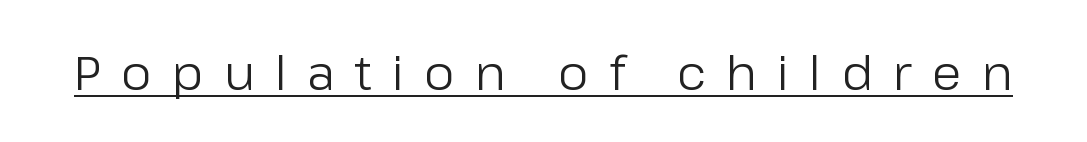
Caption: expanded tracking, letters set apart. Is this a sans? Yes — the strokes have no serifs. Every character sits straight up, as roman type does. Is this a fixed-width face? No — the glyphs have proportional, varying widths.
